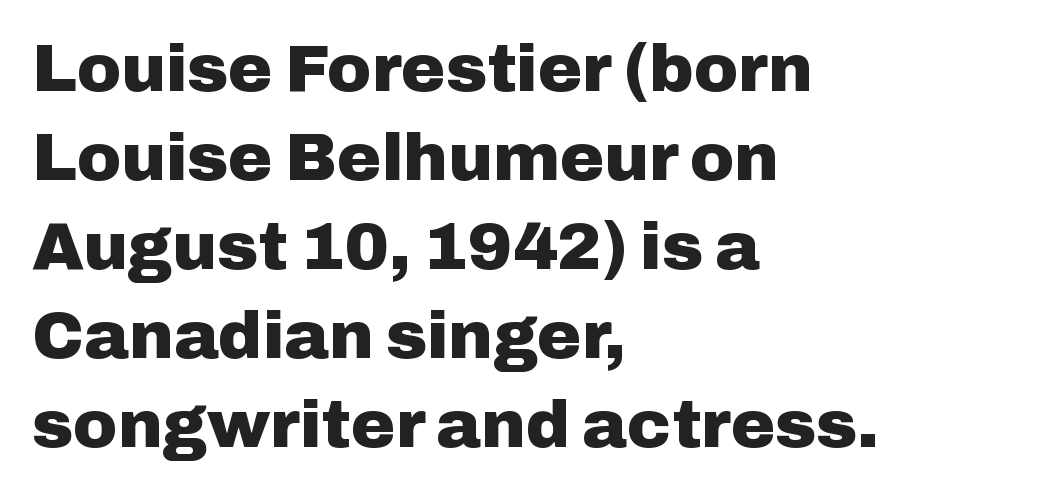
Q: Is the text bold? A: Yes.
Q: Is the text italic (slanted)? A: No, it is upright.
Q: Is the typeface a serif or a sans-serif typeface? A: Sans-serif.
Q: Is the text underlined? A: No.
Q: How is the paragraph aligned? A: Left-aligned.
Q: Is the spacing between letters normal or unusually wide? A: Normal.
Q: Is the spacing between lines tight, normal or loose? A: Normal.
Q: Width (condensed, normal, or wide)? A: Normal.
Q: Stroke contrast? A: Low.
Q: x-height? A: Medium.
Q: Monospaced? A: No.
